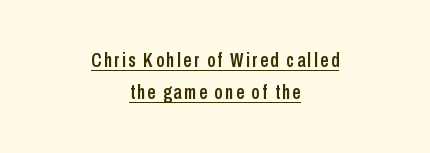
{"italic": "no", "underline": "yes", "align": "center", "line_spacing": "normal", "line_spacing_ratio": 1.59, "glyph_px": 20}
